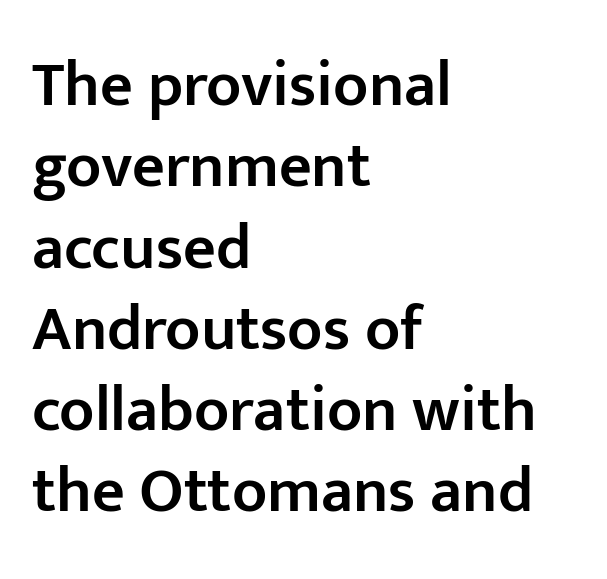
{"serif": "no", "italic": "no", "bold": "semi", "weight": "semibold", "width": "normal", "stroke_contrast": "low", "x_height": "medium", "monospaced": "no", "underline": "no", "align": "left", "line_spacing": "normal", "line_spacing_ratio": 1.27, "letter_spacing": "normal", "letter_spacing_em": 0.0, "glyph_px": 64}
